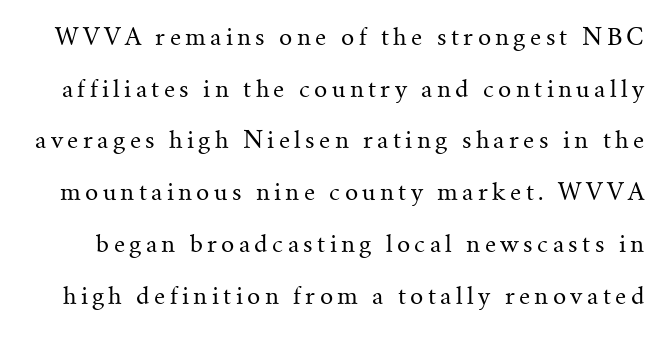
A light-to-regular cut is what we see here. No italicization has been applied; the sample stays upright. What's the leading like? Stretched, with rows far apart. The strip under each line holds only bare page.
